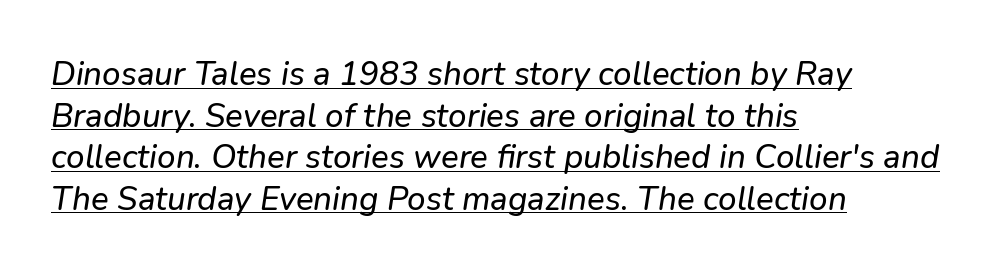
{"serif": "no", "width": "normal", "stroke_contrast": "low", "x_height": "medium", "monospaced": "no", "underline": "yes", "align": "left", "line_spacing": "normal", "line_spacing_ratio": 1.26, "letter_spacing": "normal", "letter_spacing_em": 0.0, "glyph_px": 33}
